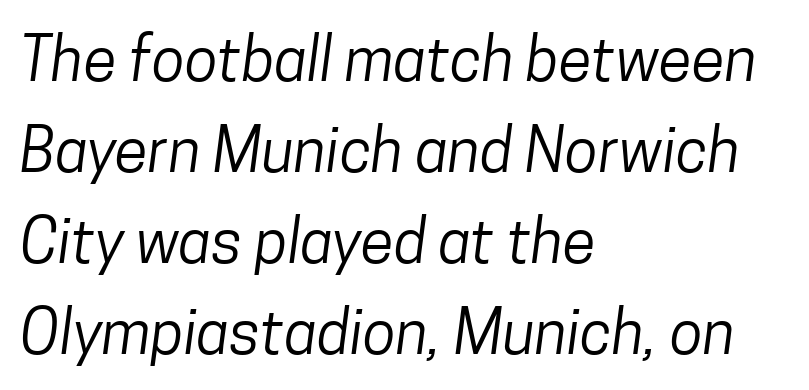
You can tell from the bare stems that sans-serif type was used. Words float on clear page, feet unadorned. The line-height multiplier appears to be the usual default. The rendering anchors every line to the left-hand side. Nobody touched the tracking dial on this one.
